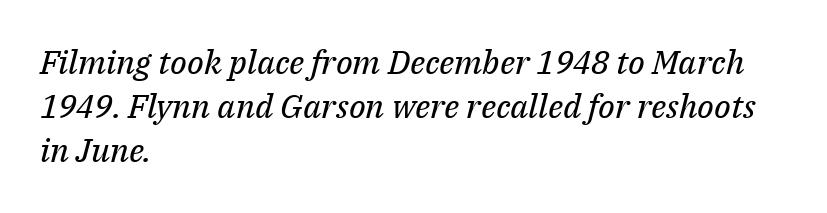
Check under the words: just untouched page. Line starts are locked; line ends wander. Is this a sans? No — the strokes have serifs. Words appear dense and cohesive because spacing is normal. The lettering tilts uniformly, giving the passage an italic look. The letters advance in unequal steps, a hallmark of proportional type.
